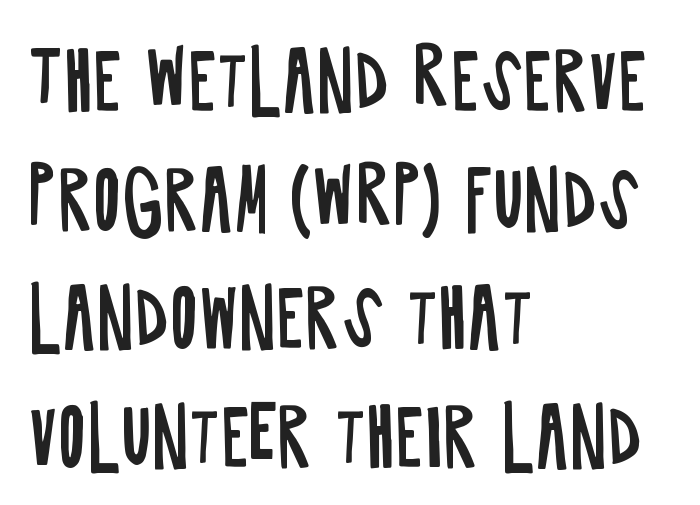
Q: Is the text bold? A: No.
Q: Is the text italic (slanted)? A: No, it is upright.
Q: Is the typeface a serif or a sans-serif typeface? A: Sans-serif.
Q: Is the text underlined? A: No.
Q: How is the paragraph aligned? A: Left-aligned.
Q: Is the spacing between letters normal or unusually wide? A: Normal.
Q: Is the spacing between lines tight, normal or loose? A: Normal.
Q: Width (condensed, normal, or wide)? A: Condensed.
Q: Stroke contrast? A: Low.
Q: x-height? A: Large.
Q: Monospaced? A: No.
